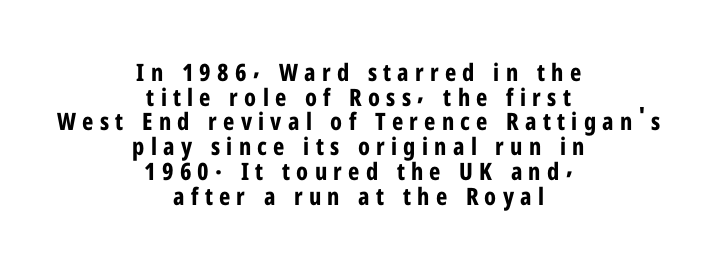
The image shows 24 px bold type, upright; set centered, tight line spacing (1.03x), unusually wide letter spacing (+0.26 em), not underlined.
